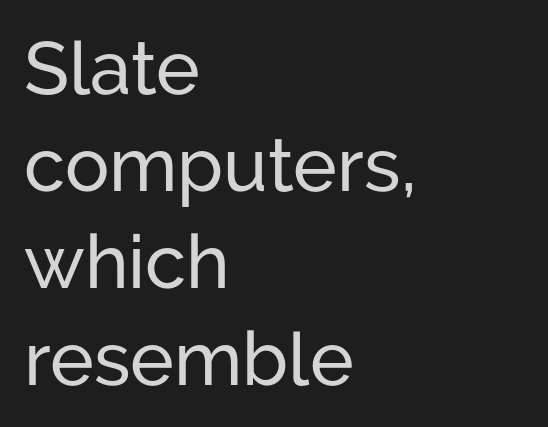
{"serif": "no", "italic": "no", "width": "normal", "stroke_contrast": "low", "x_height": "medium", "monospaced": "no", "underline": "no", "align": "left", "line_spacing": "normal", "line_spacing_ratio": 1.31, "letter_spacing": "normal", "letter_spacing_em": 0.0, "glyph_px": 74}
